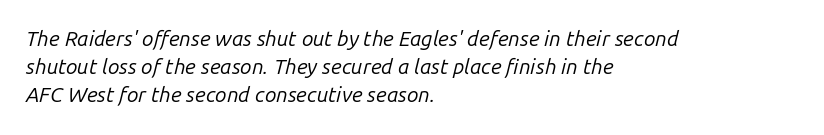
Vertically, the passage feels balanced, rows spaced as you'd expect. This is oblique type, the kind used for emphasis or titles. Each line starts at the same left margin while the right side varies. Heft: none added — not bold. The passage shown is not underscored anywhere. Students, note that the glyphs here touch the page at normal intervals.
